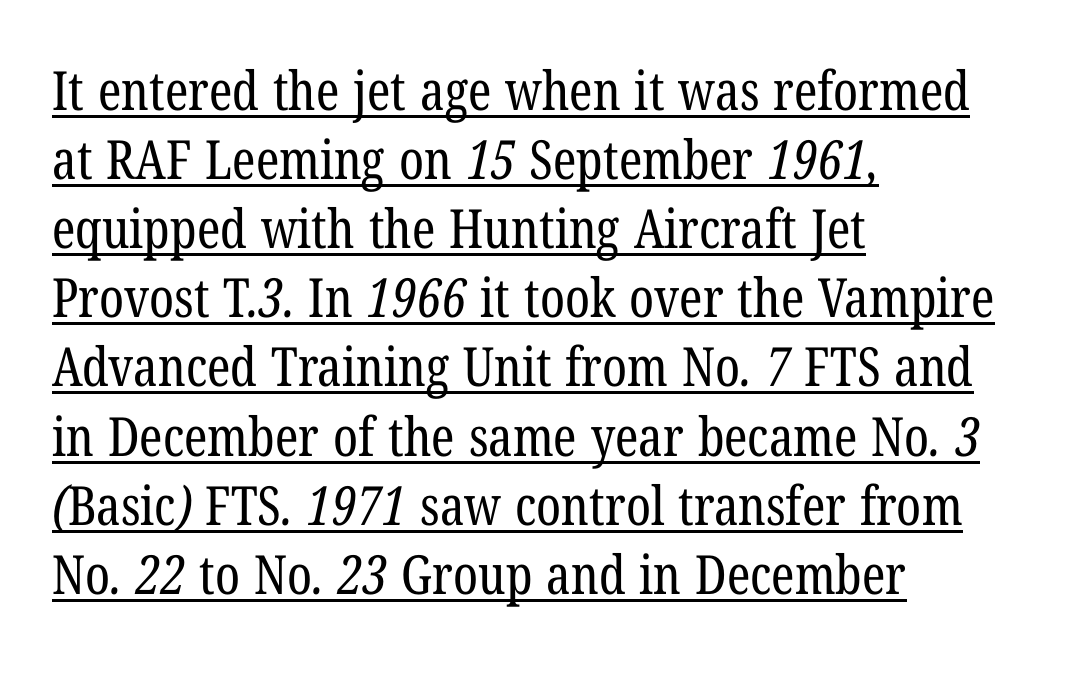
{"serif": "yes", "bold": "no", "weight": "regular", "width": "condensed", "stroke_contrast": "low", "x_height": "medium", "monospaced": "no", "underline": "yes", "align": "left", "line_spacing": "normal", "line_spacing_ratio": 1.28, "letter_spacing": "normal", "letter_spacing_em": 0.0, "glyph_px": 54}
